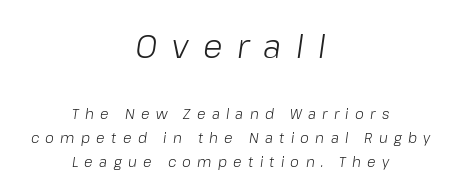
Q: Is the text bold? A: No.
Q: Is the text italic (slanted)? A: Yes, it leans right by about 8 degrees.
Q: Is the text underlined? A: No.
Q: How is the paragraph aligned? A: Centered.
Q: Is the spacing between letters normal or unusually wide? A: Unusually wide.
Q: Which block of text is set in a larger size, the first (top) or the second (bottom)? A: The first (top) one.
Q: Width (condensed, normal, or wide)? A: Normal.
Q: Stroke contrast? A: Low.
Q: x-height? A: Medium.
Q: Monospaced? A: No.
